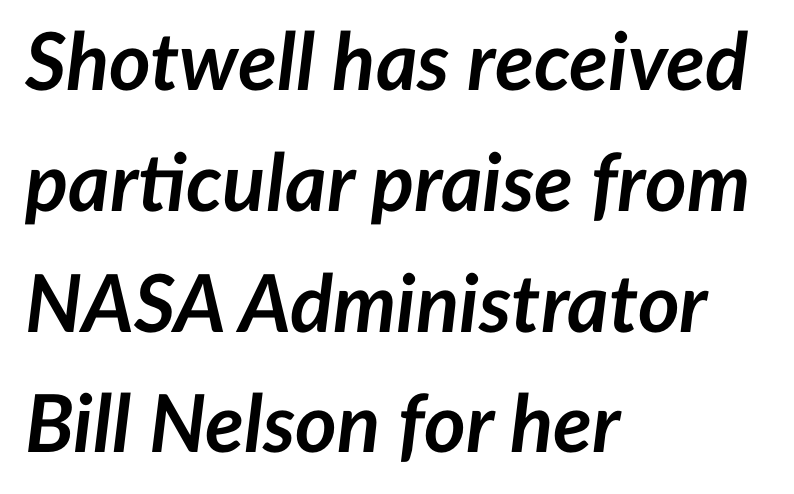
The image shows 80 px semibold type, italic (leaning right); set left-aligned, normal line spacing (1.51x), normal letter spacing, not underlined; low stroke contrast and a medium x-height.
